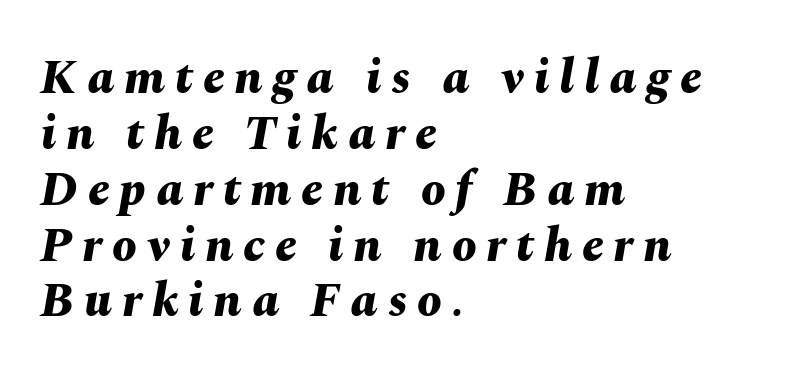
The image shows 49 px bold type, italic (leaning right); set left-aligned, tight line spacing (1.14x), unusually wide letter spacing (+0.2 em), not underlined; medium stroke contrast and a medium x-height.
